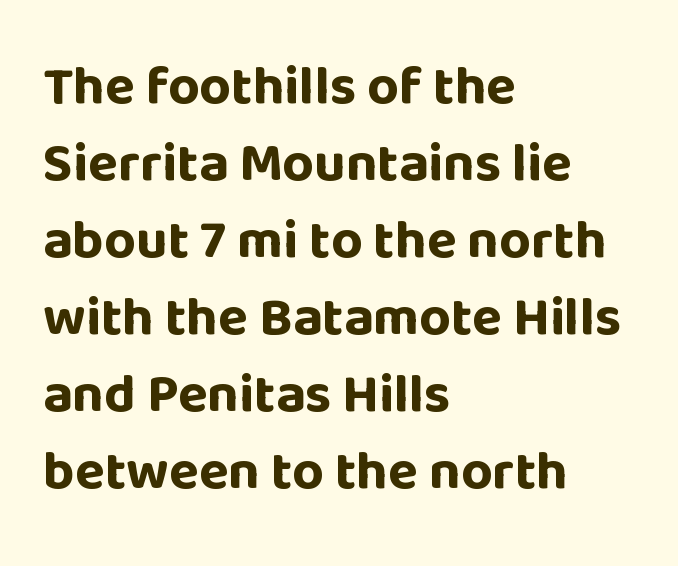
The image shows 55 px bold sans-serif type, upright; set left-aligned, normal line spacing (1.4x), normal letter spacing, not underlined; low stroke contrast and a large x-height.
